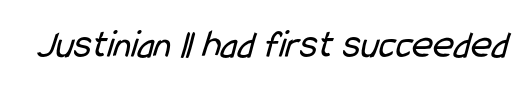
The image shows 40 px regular-weight, condensed sans-serif type; set normal letter spacing, not underlined; low stroke contrast and a medium x-height.
